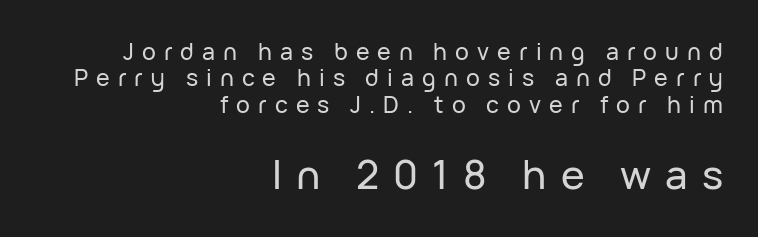
Loose tracking; the words dissolve into strings of separated letters. A flush-right, rag-left setting is used for this passage. Grotesque or geometric, the face here clearly has no serifs. Plain, unruled lines of type. The lower block of text is set noticeably larger than the block above it. Summary of vertical rhythm: compact, with narrow interline spacing.
